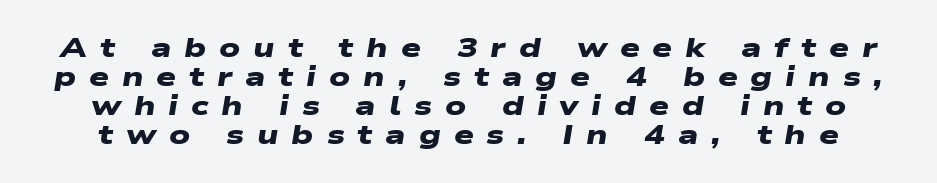
Q: Is the text bold? A: Yes.
Q: Is the typeface a serif or a sans-serif typeface? A: Sans-serif.
Q: Is the text underlined? A: No.
Q: Is the spacing between letters normal or unusually wide? A: Unusually wide.
Q: Is the spacing between lines tight, normal or loose? A: Tight.
Q: Width (condensed, normal, or wide)? A: Wide.
Q: Stroke contrast? A: Low.
Q: x-height? A: Medium.
Q: Monospaced? A: No.
